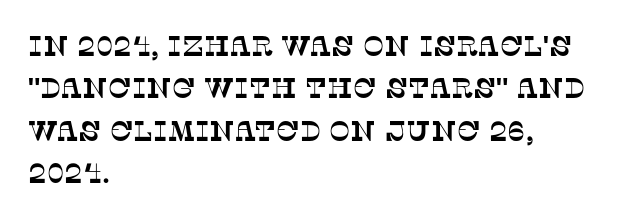
Q: Is the typeface a serif or a sans-serif typeface? A: Serif.
Q: Is the text underlined? A: No.
Q: How is the paragraph aligned? A: Left-aligned.
Q: Is the spacing between letters normal or unusually wide? A: Normal.
Q: Is the spacing between lines tight, normal or loose? A: Normal.
Q: Width (condensed, normal, or wide)? A: Normal.
Q: Stroke contrast? A: Low.
Q: x-height? A: Large.
Q: Monospaced? A: No.
